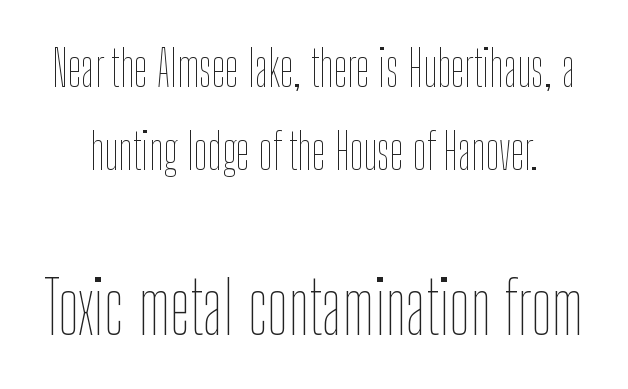
{"italic": "no", "bold": "no", "weight": "thin", "width": "condensed", "stroke_contrast": "low", "x_height": "medium", "monospaced": "no", "underline": "no", "line_spacing": "normal", "line_spacing_ratio": 1.7, "letter_spacing": "normal", "letter_spacing_em": 0.0, "larger_block": "second", "size_ratio": 1.49, "glyph_px": 73}
